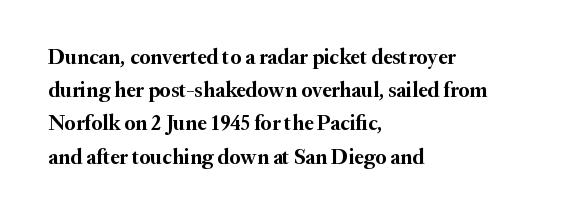
The font is running at its bold setting. Letters rest on an invisible, unmarked baseline. Students, note that the glyphs here touch the page at normal intervals. The rendering anchors every line to the left-hand side.
